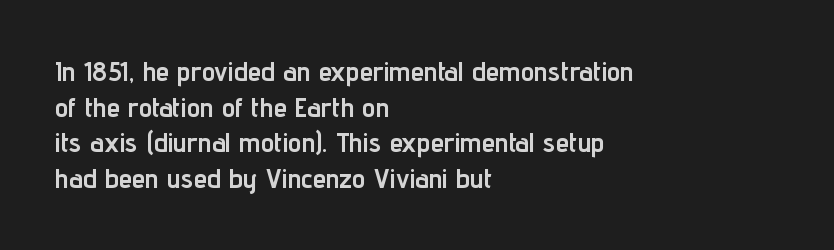
Q: Is the text bold? A: Yes.
Q: Is the text italic (slanted)? A: No, it is upright.
Q: Is the text underlined? A: No.
Q: How is the paragraph aligned? A: Left-aligned.
Q: Is the spacing between letters normal or unusually wide? A: Normal.
Q: Is the spacing between lines tight, normal or loose? A: Normal.
